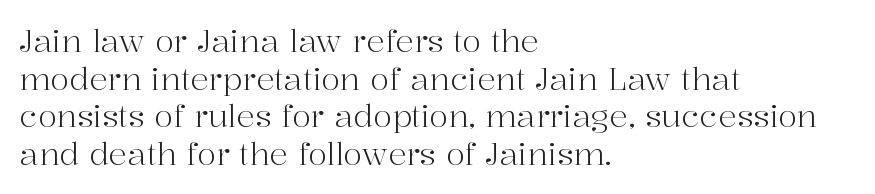
Q: Is the text bold? A: No.
Q: Is the text italic (slanted)? A: No, it is upright.
Q: Is the typeface a serif or a sans-serif typeface? A: Serif.
Q: Is the text underlined? A: No.
Q: How is the paragraph aligned? A: Left-aligned.
Q: Is the spacing between letters normal or unusually wide? A: Normal.
Q: Width (condensed, normal, or wide)? A: Normal.
Q: Stroke contrast? A: High.
Q: x-height? A: Medium.
Q: Monospaced? A: No.
